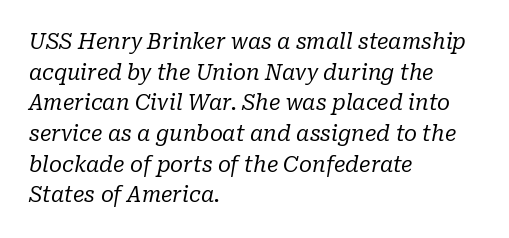
The image shows 21 px text type, italic (leaning right); set left-aligned, normal line spacing (1.46x), normal letter spacing, not underlined.
